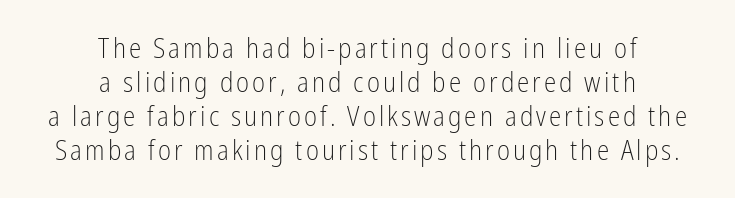
Q: Is the text bold? A: No.
Q: Is the text italic (slanted)? A: No, it is upright.
Q: Is the typeface a serif or a sans-serif typeface? A: Sans-serif.
Q: Is the text underlined? A: No.
Q: How is the paragraph aligned? A: Centered.
Q: Width (condensed, normal, or wide)? A: Condensed.
Q: Stroke contrast? A: Low.
Q: x-height? A: Medium.
Q: Monospaced? A: No.
